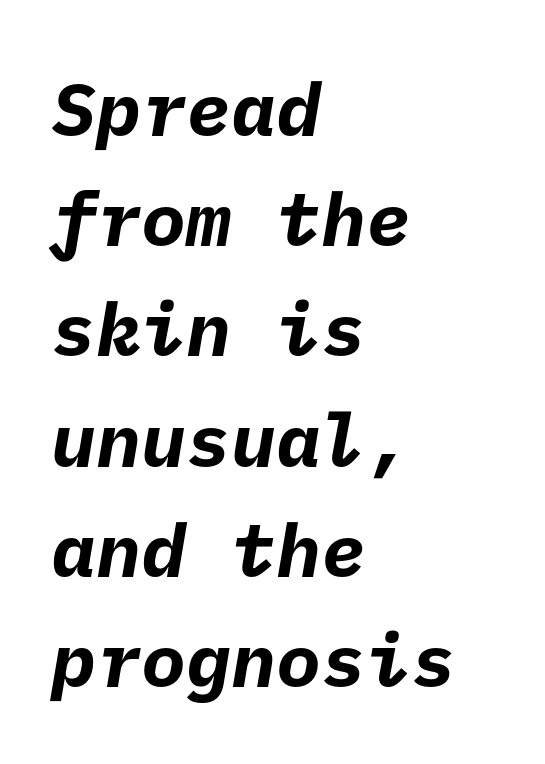
Does the leading feel generous? No, just average. This sample uses plain, unmodified letter spacing. The face used here has the dense, thick strokes of a bold. The baseline area is clear.
